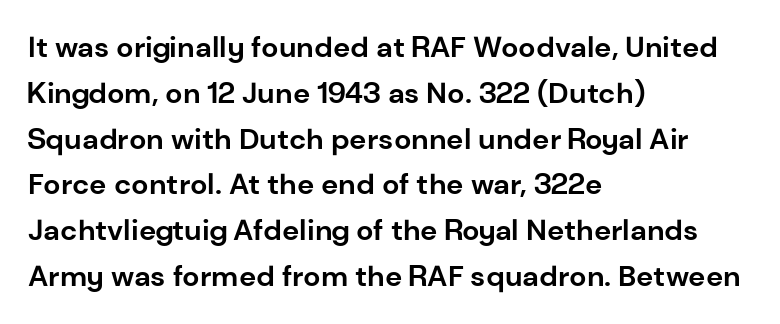
The image shows 29 px bold sans-serif type, upright; set left-aligned, normal line spacing (1.58x), normal letter spacing, not underlined; low stroke contrast and a medium x-height.
